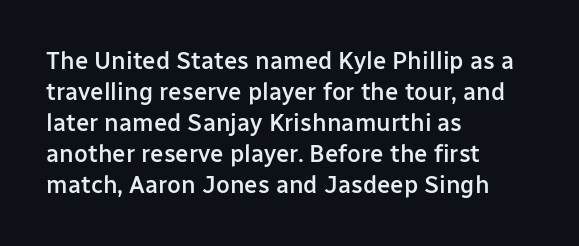
{"italic": "no", "bold": "semi", "underline": "no", "align": "left", "line_spacing": "normal", "line_spacing_ratio": 1.29, "letter_spacing": "normal", "letter_spacing_em": 0.0, "glyph_px": 24}
